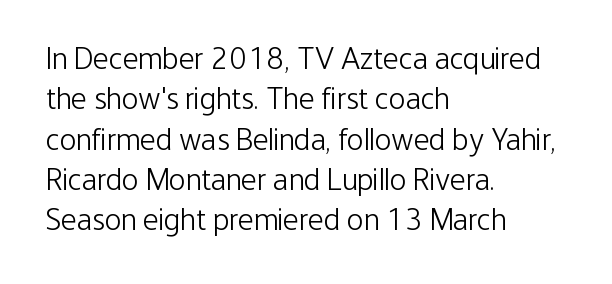
The rendering anchors every line to the left-hand side. Notice how the stems are strictly vertical — no italics here. Each letter's strokes conclude bluntly, with no projecting serifs. Summary of vertical rhythm: regular, with standard interline spacing.
